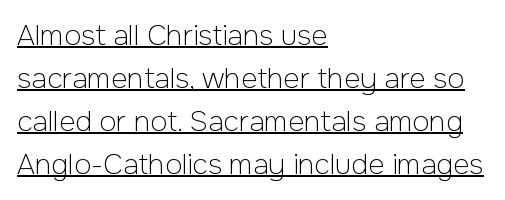
{"serif": "no", "italic": "no", "bold": "no", "weight": "light", "width": "normal", "stroke_contrast": "low", "x_height": "medium", "monospaced": "no", "underline": "yes", "align": "left", "line_spacing": "normal", "line_spacing_ratio": 1.53, "letter_spacing": "normal", "letter_spacing_em": 0.0, "glyph_px": 28}
